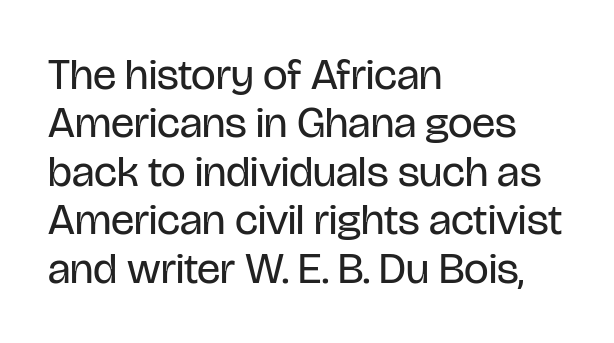
The image shows 44 px regular-weight, condensed sans-serif type, upright; set left-aligned, tight line spacing (1.1x), normal letter spacing, not underlined; low stroke contrast and a large x-height.
